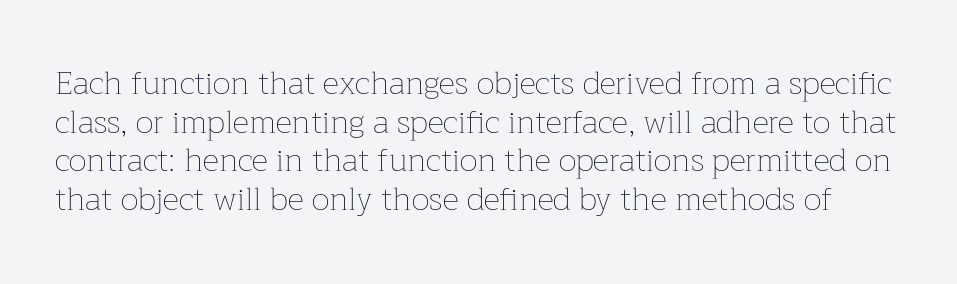
Plain, unruled lines of type. This is the regular roman posture of the typeface. These glyphs show unthickened strokes, regular width or finer. What stands out about the letter spacing? Nothing — it is the standard amount. Think of a printed novel: that variable character pitch is what you see here.
